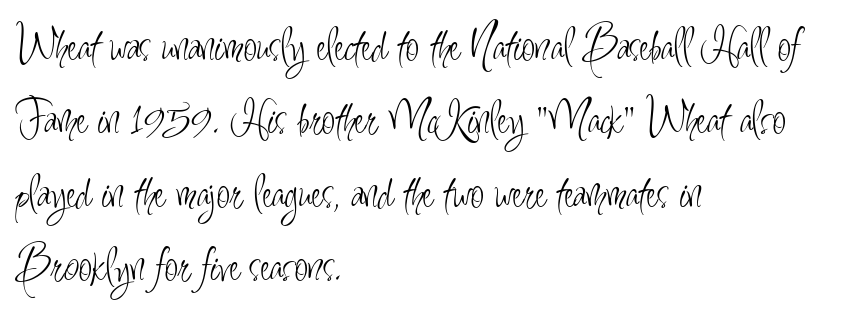
Q: Is the text bold? A: No.
Q: Is the typeface a serif or a sans-serif typeface? A: Sans-serif.
Q: Is the text underlined? A: No.
Q: How is the paragraph aligned? A: Left-aligned.
Q: Is the spacing between letters normal or unusually wide? A: Normal.
Q: Is the spacing between lines tight, normal or loose? A: Normal.
Q: Width (condensed, normal, or wide)? A: Condensed.
Q: Stroke contrast? A: Low.
Q: x-height? A: Small.
Q: Monospaced? A: No.
